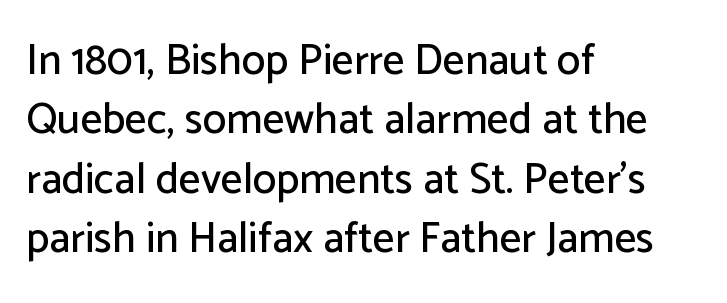
Q: Is the text italic (slanted)? A: No, it is upright.
Q: Is the typeface a serif or a sans-serif typeface? A: Sans-serif.
Q: Is the text underlined? A: No.
Q: How is the paragraph aligned? A: Left-aligned.
Q: Is the spacing between letters normal or unusually wide? A: Normal.
Q: Is the spacing between lines tight, normal or loose? A: Normal.
Q: Width (condensed, normal, or wide)? A: Normal.
Q: Stroke contrast? A: Low.
Q: x-height? A: Medium.
Q: Monospaced? A: No.
